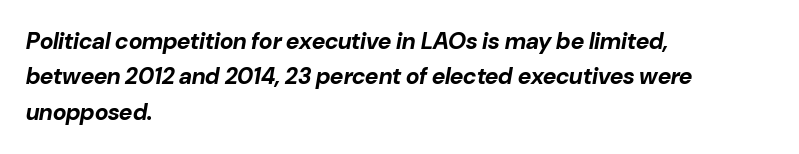
Tall strokes in this sample are angled rather than plumb. Characters follow at the spacing the type designer built in. The paragraph has a hard left edge and a soft right edge. These lines carry a lot of weight — the face is fully bold. The vertical gap from one line to the next is medium.
